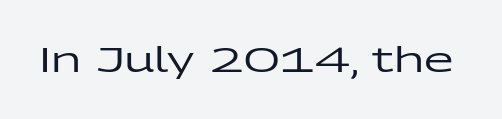
{"serif": "no", "italic": "no", "width": "wide", "stroke_contrast": "low", "x_height": "medium", "monospaced": "no", "underline": "no", "letter_spacing": "normal", "letter_spacing_em": 0.0, "glyph_px": 34}
